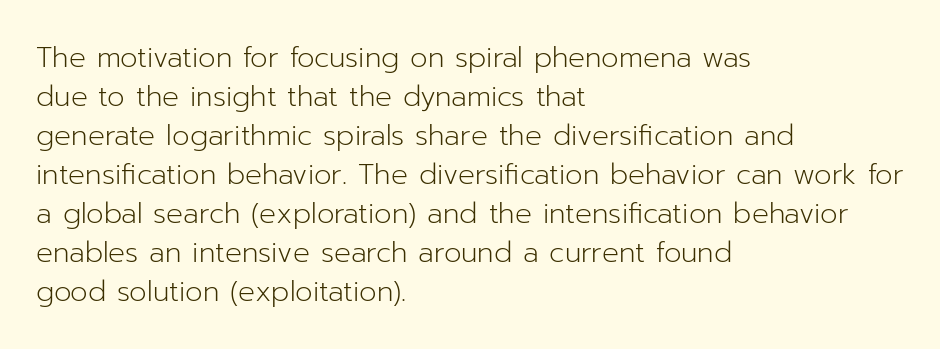
Here the glyphs are tracked normally, forming tight word shapes. Look at the bottom of the vertical strokes: they stop flat, with no serifs. A roman cut, with each character standing at attention. Reading down the column, the eye jumps a familiar distance to each next line. Underlining? Definitely not there. The letters advance in unequal steps, a hallmark of proportional type.
